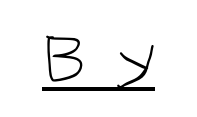
Q: Is the text bold? A: No.
Q: Is the typeface a serif or a sans-serif typeface? A: Sans-serif.
Q: Is the text underlined? A: Yes.
Q: Is the spacing between letters normal or unusually wide? A: Unusually wide.
Q: Width (condensed, normal, or wide)? A: Normal.
Q: Stroke contrast? A: Low.
Q: x-height? A: Large.
Q: Monospaced? A: No.
